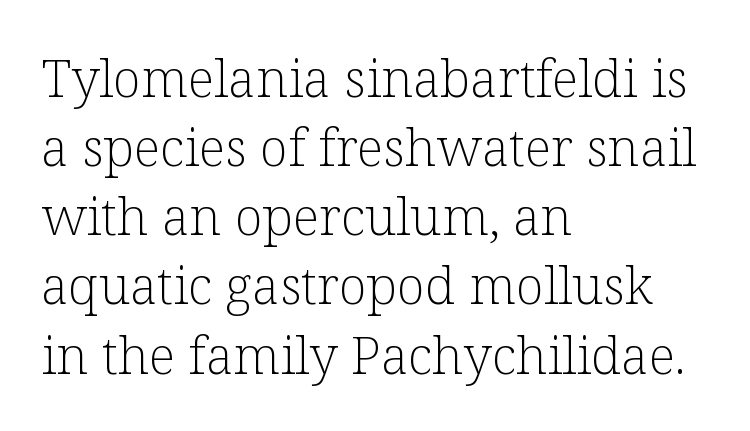
Q: Is the text bold? A: No.
Q: Is the text italic (slanted)? A: No, it is upright.
Q: Is the typeface a serif or a sans-serif typeface? A: Serif.
Q: Is the text underlined? A: No.
Q: How is the paragraph aligned? A: Left-aligned.
Q: Is the spacing between letters normal or unusually wide? A: Normal.
Q: Is the spacing between lines tight, normal or loose? A: Normal.
Q: Width (condensed, normal, or wide)? A: Normal.
Q: Stroke contrast? A: Low.
Q: x-height? A: Medium.
Q: Monospaced? A: No.
